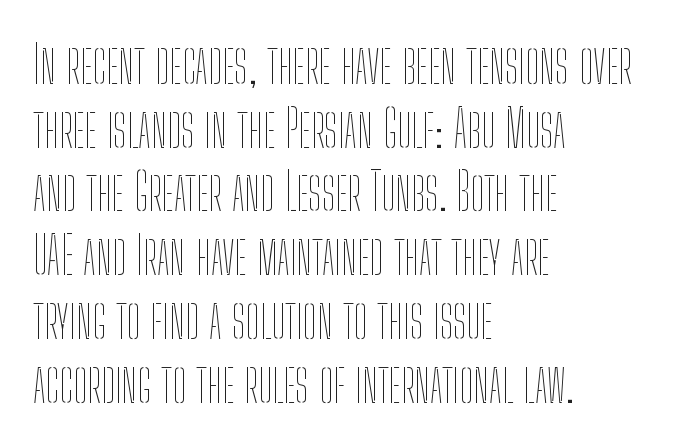
Q: Is the text bold? A: No.
Q: Is the text italic (slanted)? A: No, it is upright.
Q: Is the text underlined? A: No.
Q: How is the paragraph aligned? A: Left-aligned.
Q: Is the spacing between letters normal or unusually wide? A: Normal.
Q: Is the spacing between lines tight, normal or loose? A: Normal.
Q: Width (condensed, normal, or wide)? A: Condensed.
Q: Stroke contrast? A: Low.
Q: x-height? A: Medium.
Q: Monospaced? A: No.
